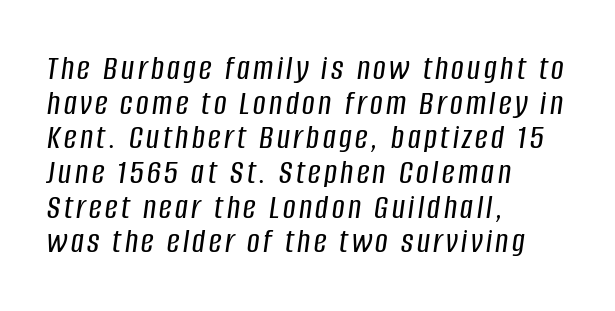
{"italic": "yes", "lean": "right", "slant_degrees": 8, "width": "condensed", "stroke_contrast": "low", "x_height": "large", "monospaced": "no", "underline": "no", "align": "left", "line_spacing": "tight", "line_spacing_ratio": 0.99, "glyph_px": 35}
